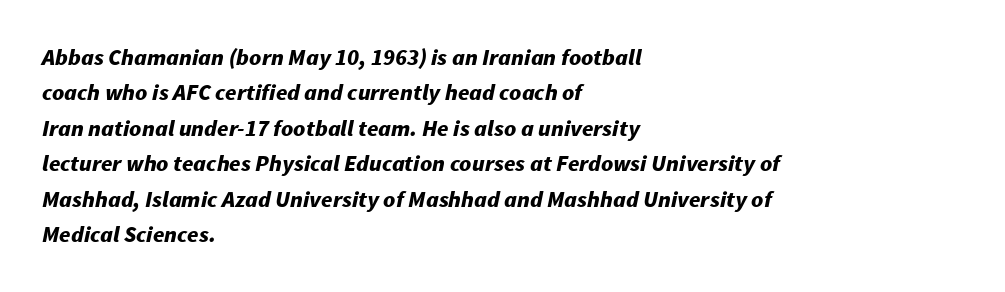
{"italic": "yes", "lean": "right", "slant_degrees": 11, "bold": "yes", "underline": "no", "align": "left", "line_spacing": "normal", "line_spacing_ratio": 1.54, "letter_spacing": "normal", "letter_spacing_em": 0.0, "glyph_px": 23}
